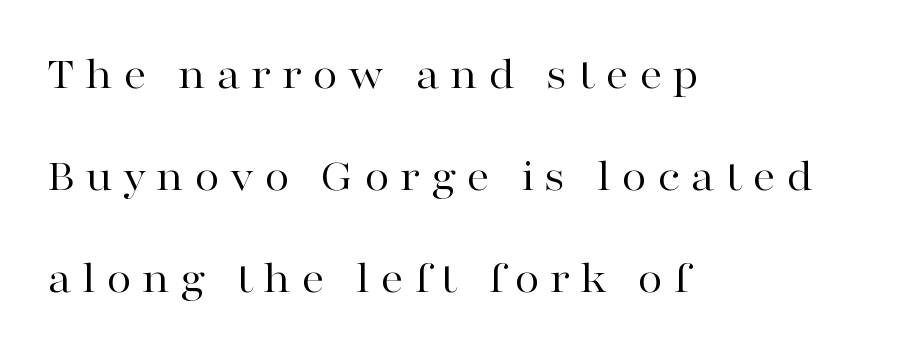
Q: Is the text bold? A: No.
Q: Is the text italic (slanted)? A: No, it is upright.
Q: Is the typeface a serif or a sans-serif typeface? A: Serif.
Q: Is the text underlined? A: No.
Q: How is the paragraph aligned? A: Left-aligned.
Q: Is the spacing between letters normal or unusually wide? A: Unusually wide.
Q: Is the spacing between lines tight, normal or loose? A: Loose.
Q: Width (condensed, normal, or wide)? A: Wide.
Q: Stroke contrast? A: High.
Q: x-height? A: Medium.
Q: Monospaced? A: No.
